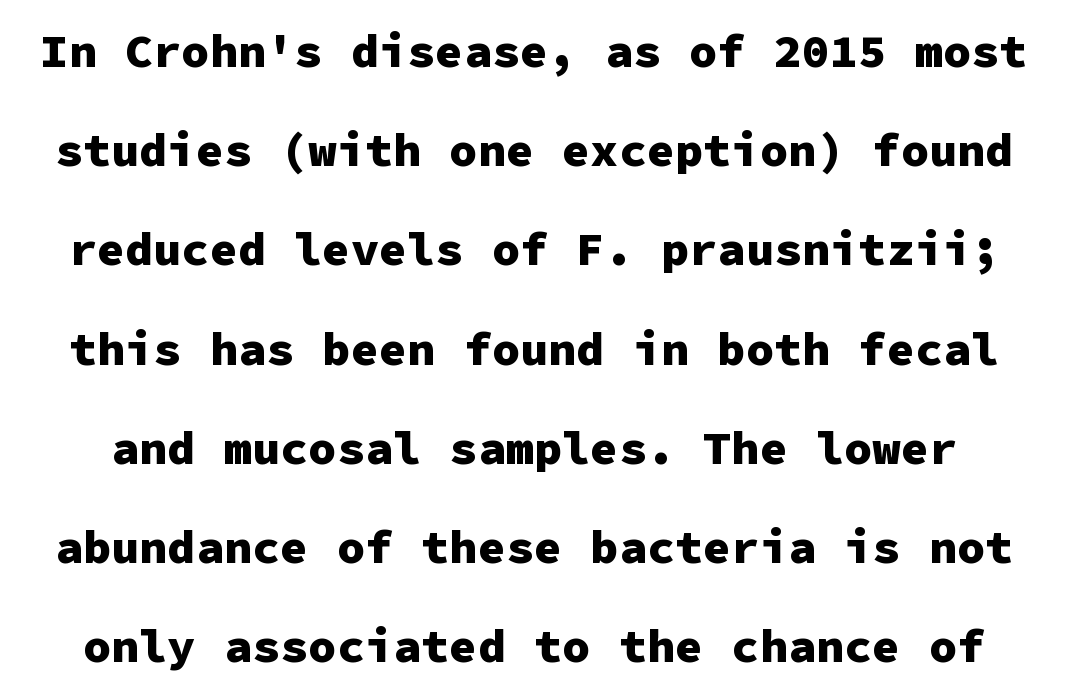
{"serif": "no", "italic": "no", "bold": "yes", "weight": "heavy", "width": "normal", "stroke_contrast": "low", "x_height": "medium", "monospaced": "yes", "underline": "no", "line_spacing": "loose", "line_spacing_ratio": 2.11, "letter_spacing": "normal", "letter_spacing_em": 0.0, "glyph_px": 47}
